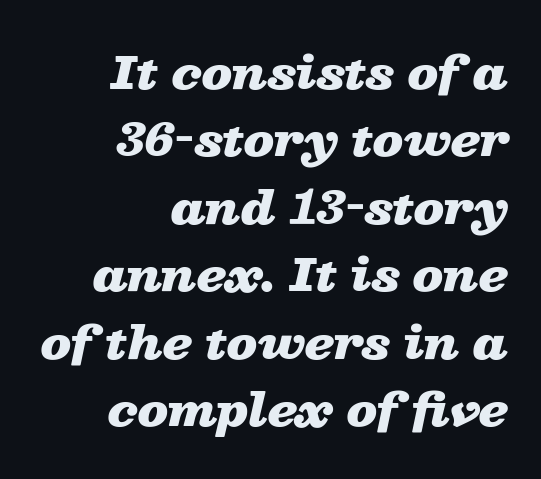
The image shows 45 px heavy, wide type, italic (leaning right); set right-aligned, normal line spacing (1.5x), normal letter spacing, not underlined; low stroke contrast and a medium x-height.
